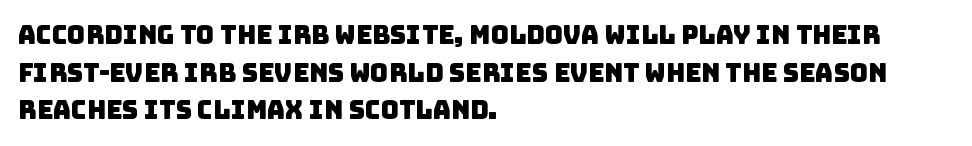
The zone under the glyphs is completely vacant. The letters sit at their default tracking, neither squeezed nor spread. Each line starts at the same left margin while the right side varies. A typesetter would call this leading conventional body-copy spacing.
